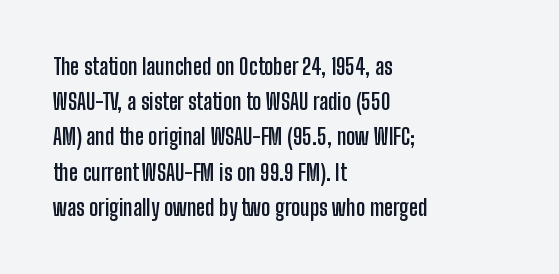
Q: Is the text bold? A: Yes.
Q: Is the text italic (slanted)? A: No, it is upright.
Q: Is the text underlined? A: No.
Q: How is the paragraph aligned? A: Left-aligned.
Q: Is the spacing between letters normal or unusually wide? A: Normal.
Q: Is the spacing between lines tight, normal or loose? A: Normal.
